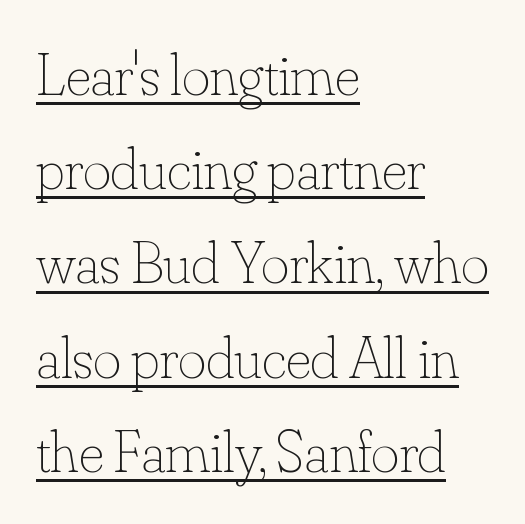
Q: Is the text bold? A: No.
Q: Is the text italic (slanted)? A: No, it is upright.
Q: Is the text underlined? A: Yes.
Q: How is the paragraph aligned? A: Left-aligned.
Q: Is the spacing between letters normal or unusually wide? A: Normal.
Q: Is the spacing between lines tight, normal or loose? A: Normal.
Q: Width (condensed, normal, or wide)? A: Normal.
Q: Stroke contrast? A: Low.
Q: x-height? A: Small.
Q: Monospaced? A: No.
